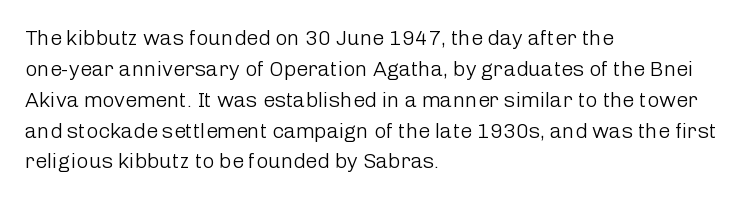
Q: Is the text bold? A: No.
Q: Is the text italic (slanted)? A: No, it is upright.
Q: Is the text underlined? A: No.
Q: How is the paragraph aligned? A: Left-aligned.
Q: Is the spacing between letters normal or unusually wide? A: Normal.
Q: Is the spacing between lines tight, normal or loose? A: Normal.
